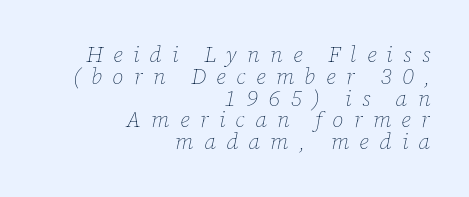
The letters are slanted; this is an italic face. Where is the straight margin? On the right. A clean baseline with only descenders dipping below it. The font sits on the lighter half of the weight spectrum, regular included. Does the leading feel generous? Not at all — it's pinched.
